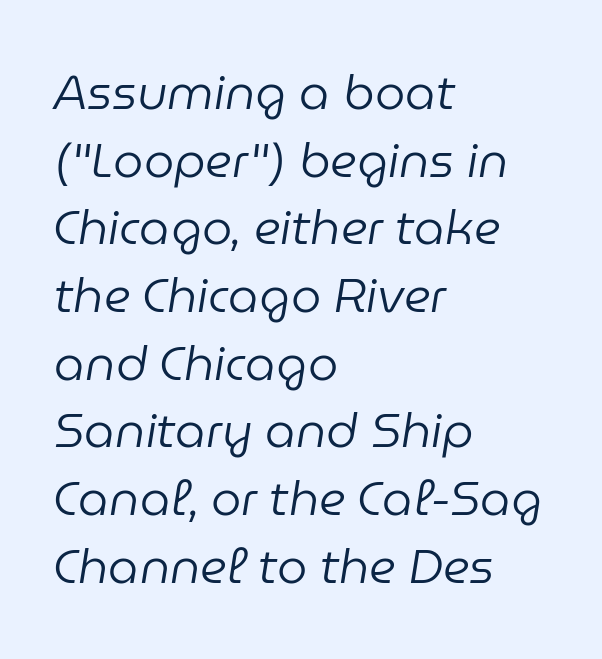
{"italic": "yes", "lean": "right", "slant_degrees": 9, "bold": "no", "weight": "regular", "width": "normal", "stroke_contrast": "low", "x_height": "medium", "monospaced": "no", "underline": "no", "align": "left", "line_spacing": "normal", "line_spacing_ratio": 1.41, "letter_spacing": "normal", "letter_spacing_em": 0.0, "glyph_px": 48}
